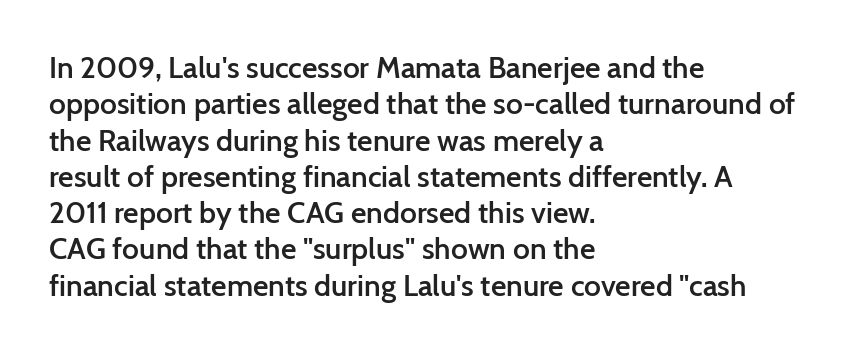
{"serif": "no", "italic": "no", "bold": "semi", "weight": "semibold", "width": "normal", "stroke_contrast": "low", "x_height": "medium", "monospaced": "no", "underline": "no", "align": "left", "line_spacing_ratio": 1.21, "letter_spacing": "normal", "letter_spacing_em": 0.0, "glyph_px": 30}
